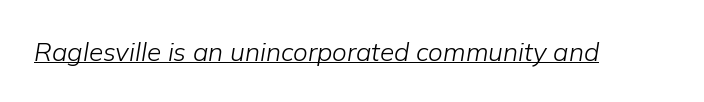
The image shows 26 px text type, italic (leaning right); set normal letter spacing, underlined.
